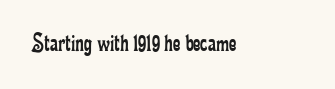
{"italic": "no", "bold": "no", "underline": "no", "letter_spacing": "normal", "letter_spacing_em": 0.0, "glyph_px": 26}
